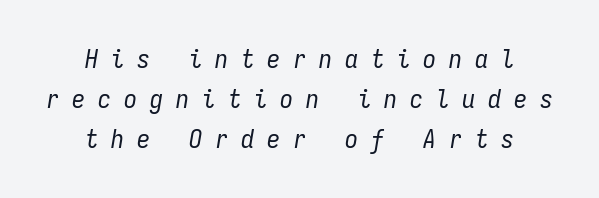
The image shows 26 px text type, italic (leaning right); set centered, normal line spacing (1.53x), unusually wide letter spacing (+0.5 em), not underlined.
